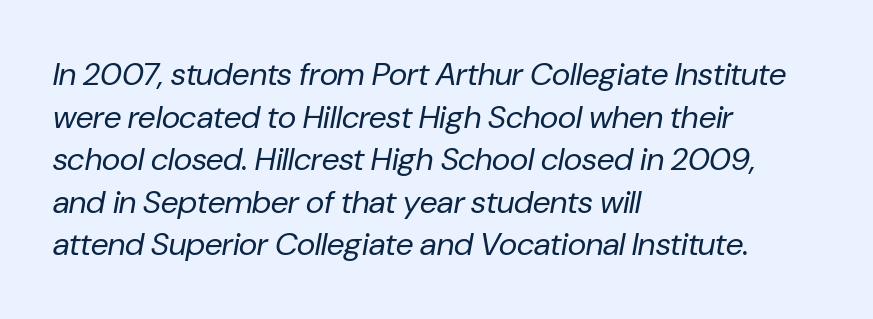
Lines of text with bare space underneath. Compared with typical body copy, the letter spacing here is the same. Ink coverage per letter is moderate at most. Italic? Definitely — the glyphs are oblique.
